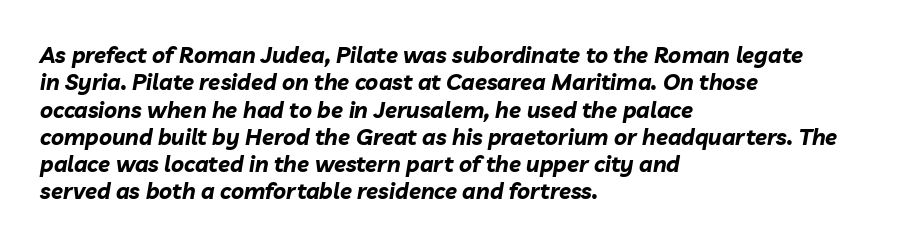
Q: Is the text bold? A: Yes.
Q: Is the text italic (slanted)? A: Yes, it leans right by about 10 degrees.
Q: Is the text underlined? A: No.
Q: How is the paragraph aligned? A: Left-aligned.
Q: Is the spacing between letters normal or unusually wide? A: Normal.
